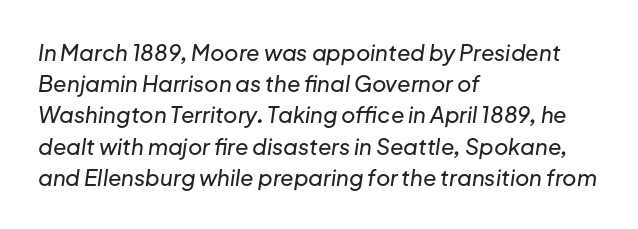
The image shows 22 px text type, italic (leaning right); set left-aligned, normal line spacing (1.42x), normal letter spacing, not underlined.
